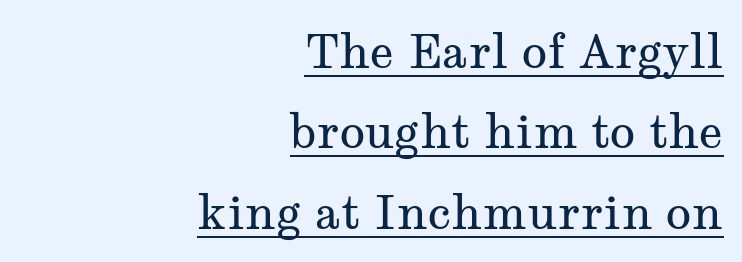
{"serif": "yes", "italic": "no", "bold": "no", "weight": "regular", "width": "wide", "stroke_contrast": "medium", "x_height": "medium", "monospaced": "no", "underline": "yes", "align": "right", "line_spacing_ratio": 1.71, "letter_spacing": "normal", "letter_spacing_em": 0.0, "glyph_px": 47}
